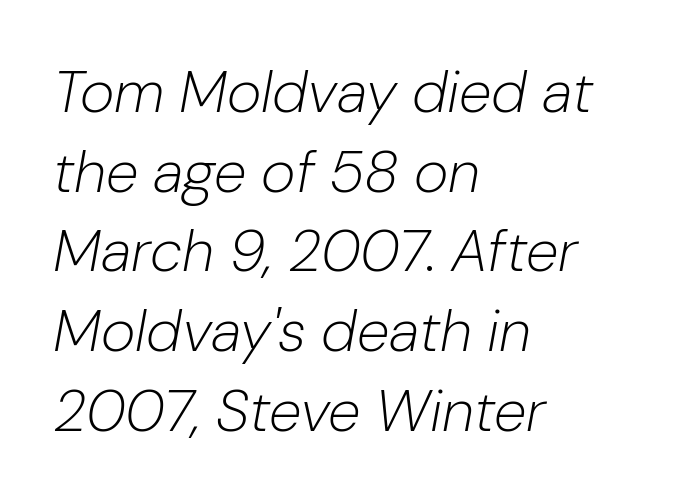
Where is the straight margin? On the left. The typesetting does not lean heavy: it is not bold. The face used here is rendered with its standard letterfit. You could not count columns in this text — the font is proportionally spaced.
